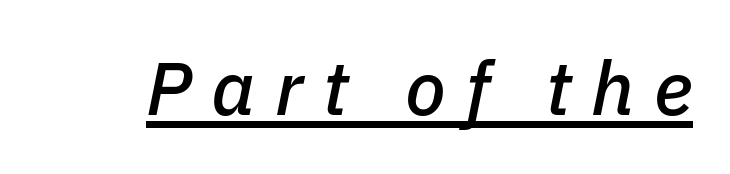
{"italic": "yes", "lean": "right", "slant_degrees": 11, "width": "normal", "stroke_contrast": "low", "x_height": "medium", "monospaced": "no", "underline": "yes", "letter_spacing": "wide", "letter_spacing_em": 0.26, "glyph_px": 75}
